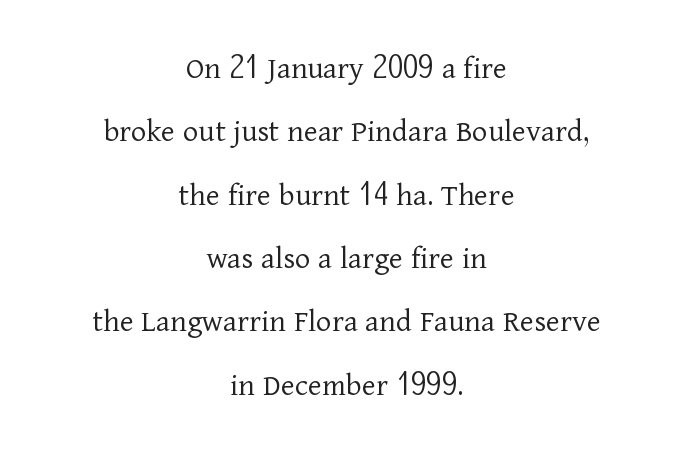
Q: Is the text bold? A: No.
Q: Is the text italic (slanted)? A: No, it is upright.
Q: Is the typeface a serif or a sans-serif typeface? A: Serif.
Q: Is the text underlined? A: No.
Q: How is the paragraph aligned? A: Centered.
Q: Is the spacing between letters normal or unusually wide? A: Normal.
Q: Is the spacing between lines tight, normal or loose? A: Loose.
Q: Width (condensed, normal, or wide)? A: Normal.
Q: Stroke contrast? A: Low.
Q: x-height? A: Medium.
Q: Monospaced? A: No.
